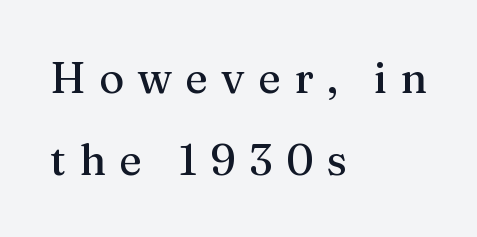
The lines are quadded left. Unlike italic type, these characters show no tilt at all. Serifs: yes, visible at the terminals of the letterforms. Each word looks stretched out because of the extra space between its letters. Is this a fixed-width face? No — the glyphs have proportional, varying widths. The rendering uses a large line-height, opening up the rows.
